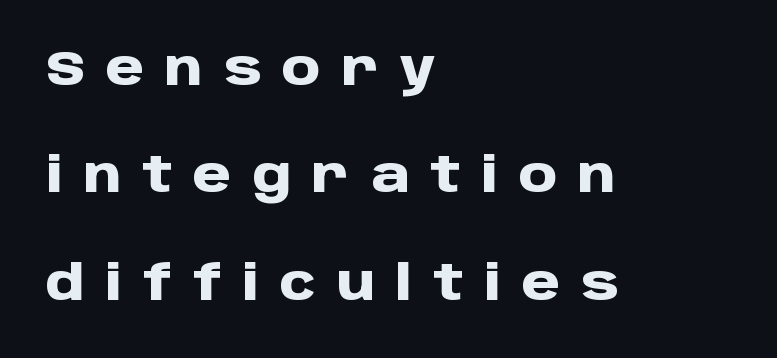
Q: Is the text bold? A: Yes.
Q: Is the text italic (slanted)? A: No, it is upright.
Q: Is the typeface a serif or a sans-serif typeface? A: Sans-serif.
Q: Is the text underlined? A: No.
Q: How is the paragraph aligned? A: Left-aligned.
Q: Is the spacing between letters normal or unusually wide? A: Unusually wide.
Q: Is the spacing between lines tight, normal or loose? A: Loose.
Q: Width (condensed, normal, or wide)? A: Normal.
Q: Stroke contrast? A: Low.
Q: x-height? A: Large.
Q: Monospaced? A: No.
